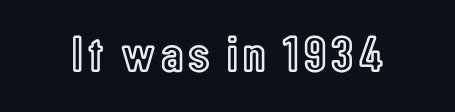
Q: Is the text italic (slanted)? A: No, it is upright.
Q: Is the text underlined? A: No.
Q: Width (condensed, normal, or wide)? A: Condensed.
Q: x-height? A: Medium.
Q: Monospaced? A: No.
